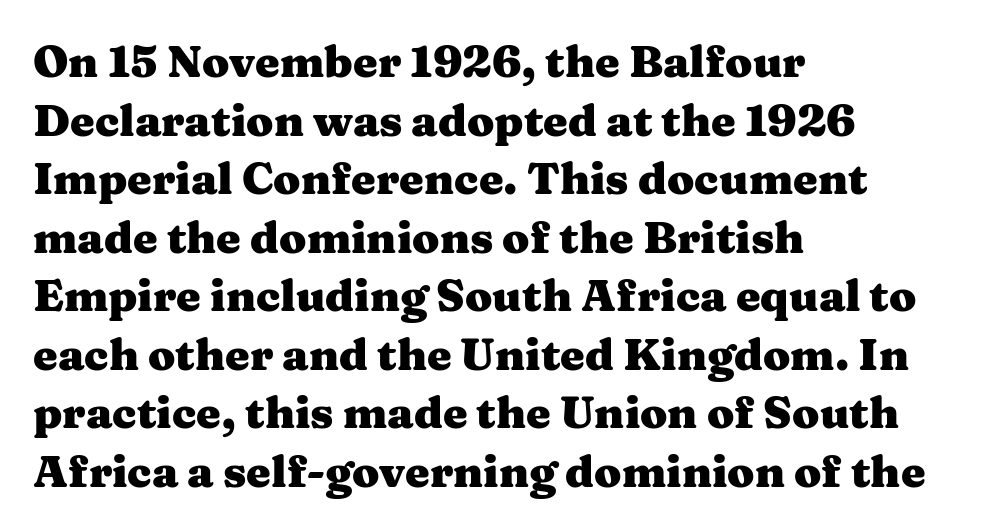
{"serif": "yes", "italic": "no", "bold": "yes", "weight": "heavy", "width": "wide", "stroke_contrast": "medium", "x_height": "medium", "monospaced": "no", "underline": "no", "align": "left", "line_spacing": "normal", "line_spacing_ratio": 1.33, "letter_spacing": "normal", "letter_spacing_em": 0.0, "glyph_px": 44}
